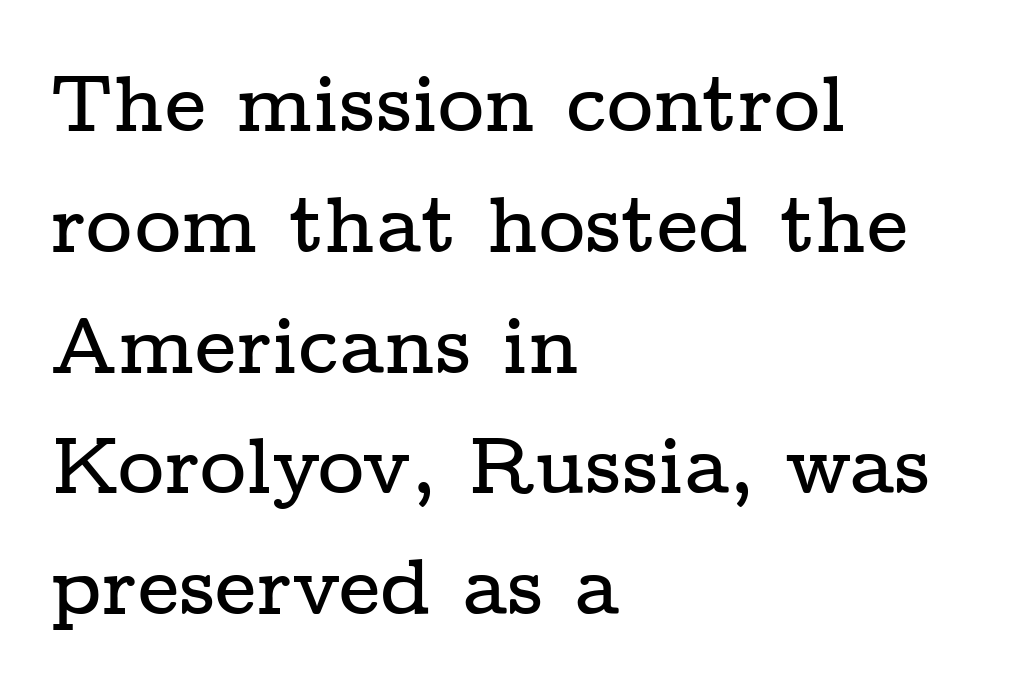
The passage shown is typeset with a serif family. No extra tracking has been applied to these lines. The words here are not underlined. The lines are quadded left. Honestly, the row spacing looks completely unremarkable.
